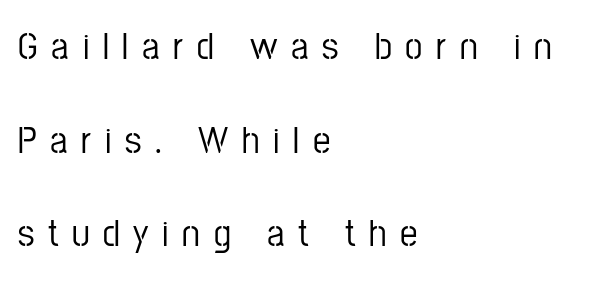
{"serif": "no", "italic": "no", "width": "condensed", "stroke_contrast": "low", "x_height": "medium", "monospaced": "no", "underline": "no", "align": "left", "line_spacing": "loose", "line_spacing_ratio": 2.4, "letter_spacing": "wide", "letter_spacing_em": 0.35, "glyph_px": 39}
